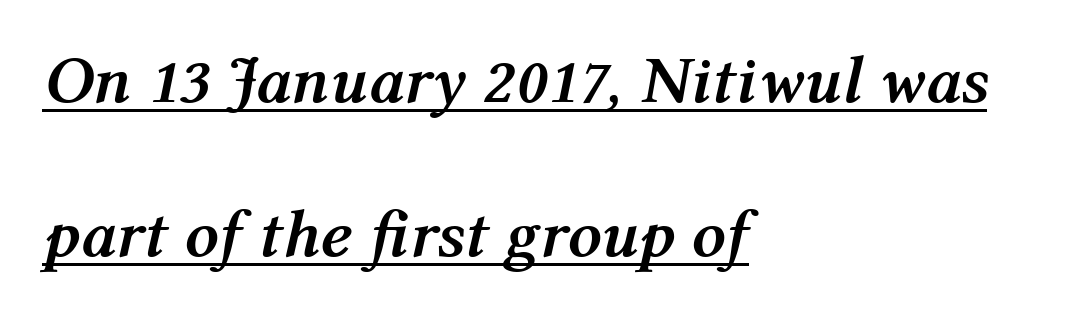
{"italic": "yes", "lean": "right", "slant_degrees": 12, "bold": "yes", "weight": "semibold", "width": "normal", "stroke_contrast": "medium", "x_height": "medium", "monospaced": "no", "underline": "yes", "align": "left", "line_spacing": "loose", "line_spacing_ratio": 2.3, "letter_spacing": "normal", "letter_spacing_em": 0.0, "glyph_px": 67}
